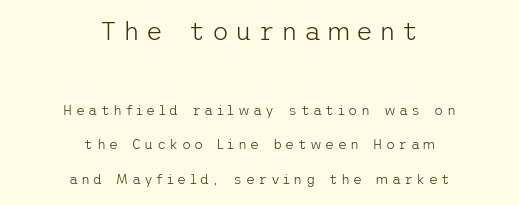
Just letters on the line, the space beneath them empty. These lines stack symmetrically, like a column narrowing and widening about its center. Which chunk is bigger? The first one — the top block dwarfs the bottom. Substantial extra tracking has been applied to these lines. Horizontal bands of white between lines are thick stripes. Is the stroke heavy? The answer is a plain regular-or-lighter.
